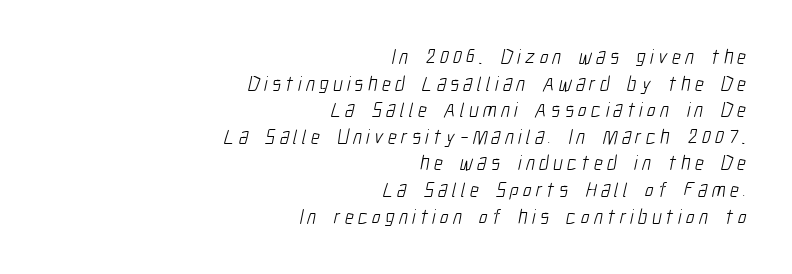
{"bold": "no", "underline": "no", "align": "right", "line_spacing": "normal", "line_spacing_ratio": 1.33, "letter_spacing": "wide", "letter_spacing_em": 0.22, "glyph_px": 20}
